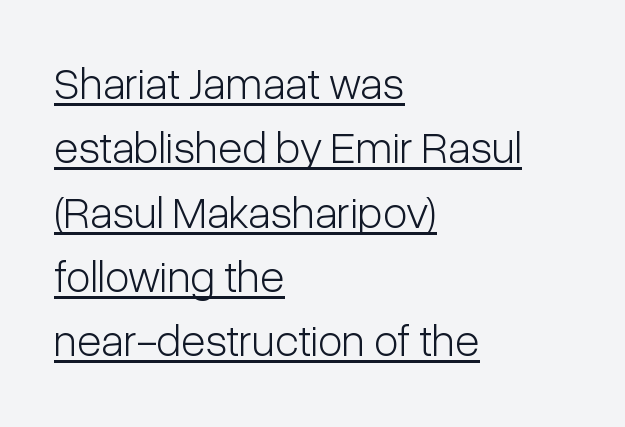
Q: Is the text bold? A: No.
Q: Is the text italic (slanted)? A: No, it is upright.
Q: Is the typeface a serif or a sans-serif typeface? A: Sans-serif.
Q: Is the text underlined? A: Yes.
Q: How is the paragraph aligned? A: Left-aligned.
Q: Is the spacing between letters normal or unusually wide? A: Normal.
Q: Is the spacing between lines tight, normal or loose? A: Normal.
Q: Width (condensed, normal, or wide)? A: Condensed.
Q: Stroke contrast? A: Low.
Q: x-height? A: Medium.
Q: Monospaced? A: No.
